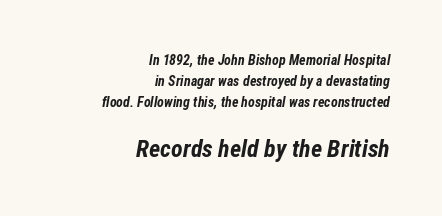
This rendering uses right alignment, leaving the left contour irregular. The passage shown stacks its lines at a standard gap. The space directly below the letters is spotless. Default kerning and tracking; the words read as compact shapes. You'd pick this weight for a headline — it's a proper bold.
